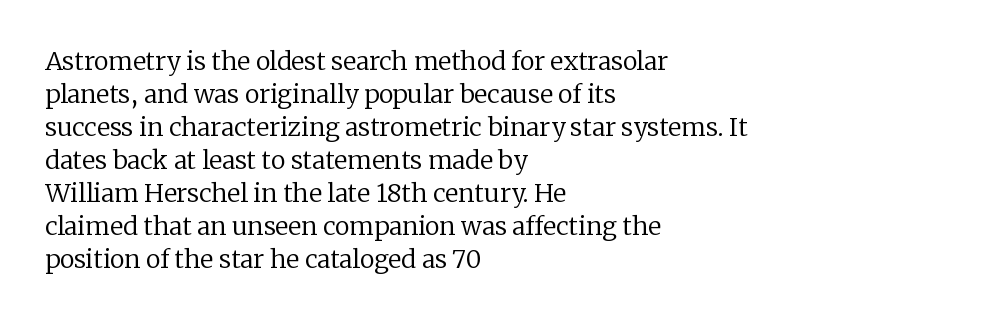
The image shows 25 px text type, upright; set left-aligned, normal line spacing (1.32x), normal letter spacing, not underlined.
